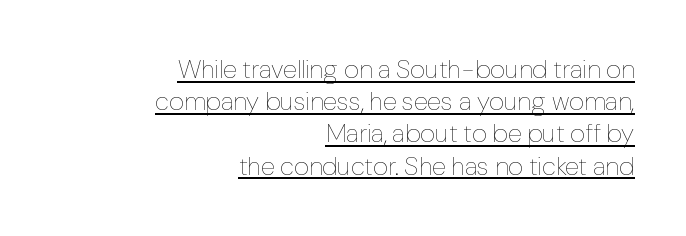
Typeset ragged left — the right edge is the straight one. What decoration does the sample have? An underline. The letters sit at their default tracking, neither squeezed nor spread. Tall strokes in this sample are plumb rather than angled. Stems here are at most as thick as an everyday book face.
